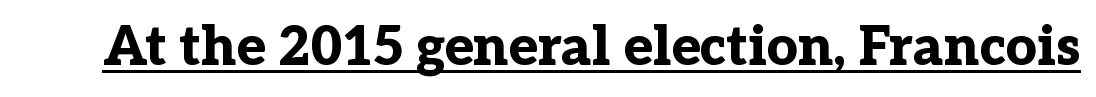
The image shows 54 px bold serif type, upright; set normal letter spacing, underlined; low stroke contrast and a medium x-height.
